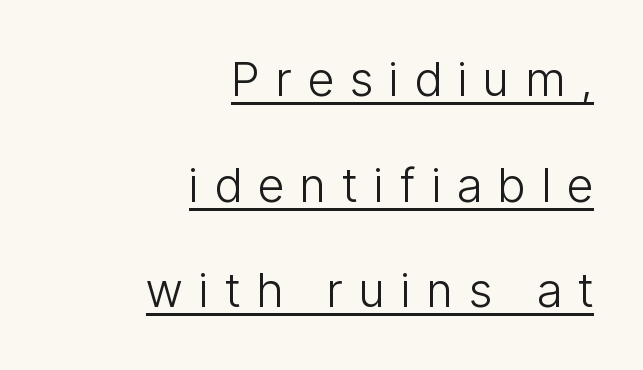
A typesetter would call this leading open, well beyond the default. Line ends are locked; line starts wander. Caption: expanded tracking, letters set apart. The passage shown is not bold in any degree.
